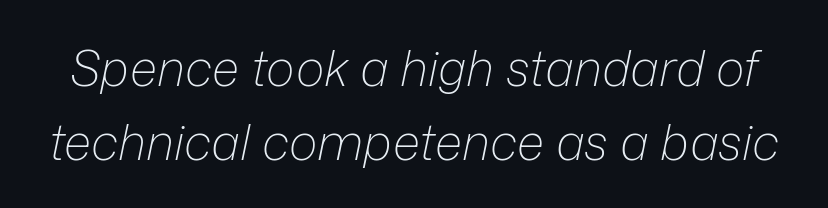
This sample keeps an unexceptional amount of space between lines. The face used here is proportionally spaced, like ordinary book or web type. The text carries the slant typical of an italic or oblique font. Check under the words: just untouched page. The line texture is even and compact thanks to regular tracking. Stroke thickness stays within the range of a standard reading face or lighter.
